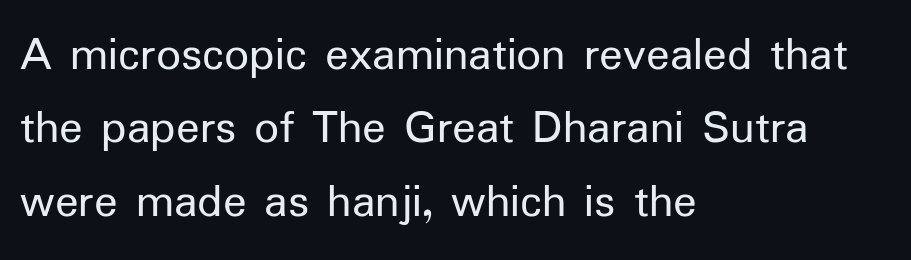
Q: Is the text bold? A: No.
Q: Is the text italic (slanted)? A: No, it is upright.
Q: Is the typeface a serif or a sans-serif typeface? A: Sans-serif.
Q: Is the text underlined? A: No.
Q: How is the paragraph aligned? A: Left-aligned.
Q: Is the spacing between letters normal or unusually wide? A: Normal.
Q: Is the spacing between lines tight, normal or loose? A: Normal.
Q: Width (condensed, normal, or wide)? A: Normal.
Q: Stroke contrast? A: Low.
Q: x-height? A: Medium.
Q: Monospaced? A: No.
